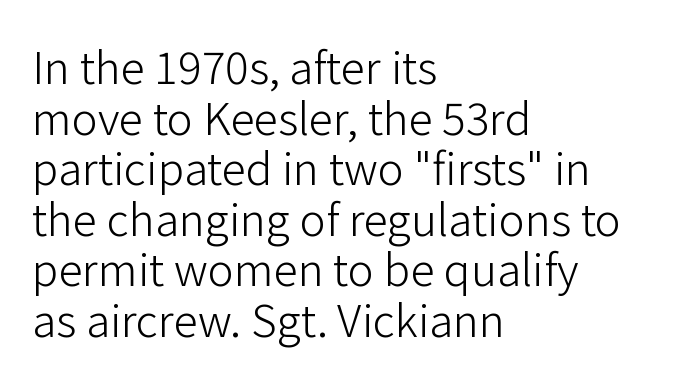
{"serif": "no", "italic": "no", "bold": "no", "weight": "light", "width": "normal", "stroke_contrast": "low", "x_height": "medium", "monospaced": "no", "underline": "no", "align": "left", "line_spacing": "tight", "line_spacing_ratio": 1.15, "letter_spacing": "normal", "letter_spacing_em": 0.0, "glyph_px": 44}
